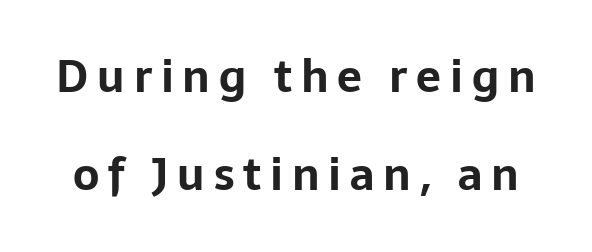
Tall strokes in this sample are plumb rather than angled. Quick note: interline space is abundant. The typesetting leans heavy: a genuine bold. Nope, no serifs anywhere on these letters. Descenders hang freely into open space. Tracking value appears strongly positive — letters spread wide.
